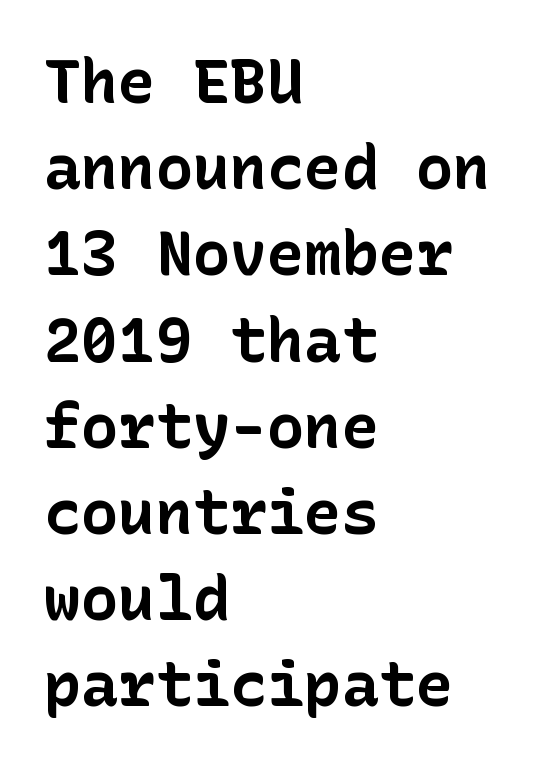
Q: Is the text bold? A: Yes.
Q: Is the text italic (slanted)? A: No, it is upright.
Q: Is the typeface a serif or a sans-serif typeface? A: Sans-serif.
Q: Is the text underlined? A: No.
Q: How is the paragraph aligned? A: Left-aligned.
Q: Is the spacing between letters normal or unusually wide? A: Normal.
Q: Is the spacing between lines tight, normal or loose? A: Normal.
Q: Width (condensed, normal, or wide)? A: Normal.
Q: Stroke contrast? A: Low.
Q: x-height? A: Medium.
